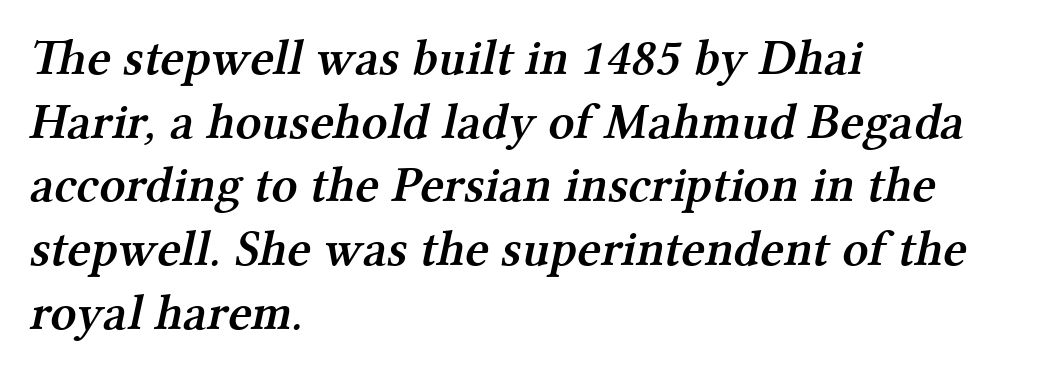
Q: Is the text bold? A: Semi-bold.
Q: Is the typeface a serif or a sans-serif typeface? A: Serif.
Q: Is the text underlined? A: No.
Q: How is the paragraph aligned? A: Left-aligned.
Q: Is the spacing between letters normal or unusually wide? A: Normal.
Q: Is the spacing between lines tight, normal or loose? A: Normal.
Q: Width (condensed, normal, or wide)? A: Normal.
Q: Stroke contrast? A: Medium.
Q: x-height? A: Medium.
Q: Monospaced? A: No.
